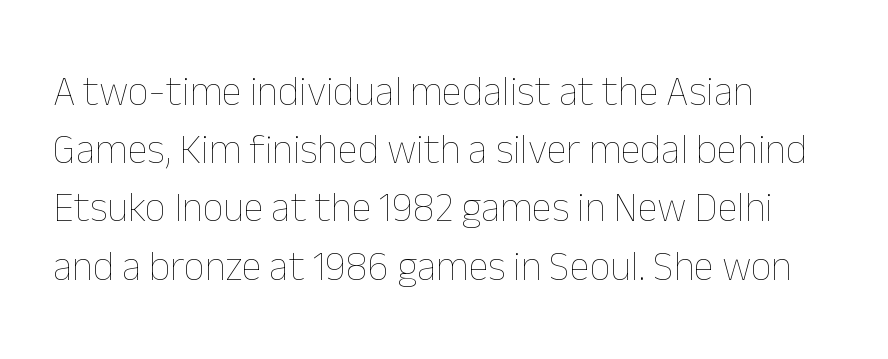
Q: Is the text bold? A: No.
Q: Is the text italic (slanted)? A: No, it is upright.
Q: Is the text underlined? A: No.
Q: How is the paragraph aligned? A: Left-aligned.
Q: Is the spacing between letters normal or unusually wide? A: Normal.
Q: Is the spacing between lines tight, normal or loose? A: Normal.
Q: Width (condensed, normal, or wide)? A: Normal.
Q: Stroke contrast? A: Low.
Q: x-height? A: Medium.
Q: Monospaced? A: No.
